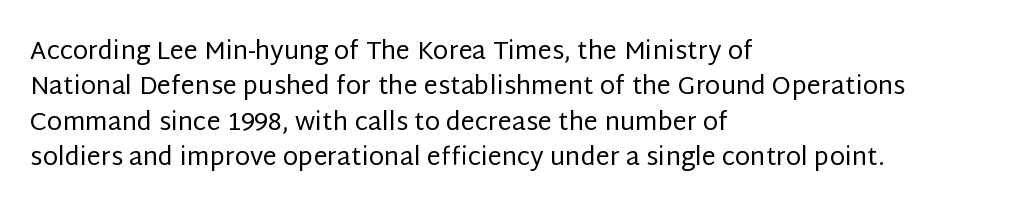
{"italic": "no", "bold": "no", "underline": "no", "align": "left", "line_spacing": "normal", "line_spacing_ratio": 1.42, "letter_spacing": "normal", "letter_spacing_em": 0.0, "glyph_px": 25}
